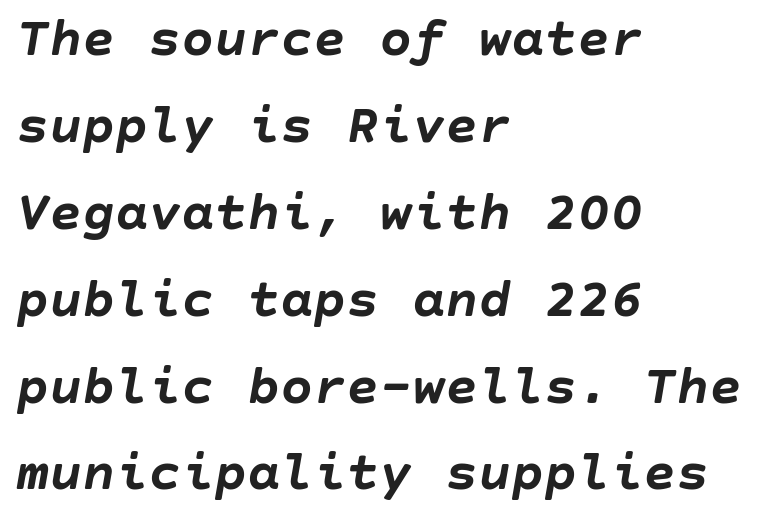
Leading matches the norm, producing a regular column. Unmarked baselines from the first word to the last. Notice how thick the strokes are: this is what a full bold looks like. The text carries the slant typical of an italic or oblique font.
